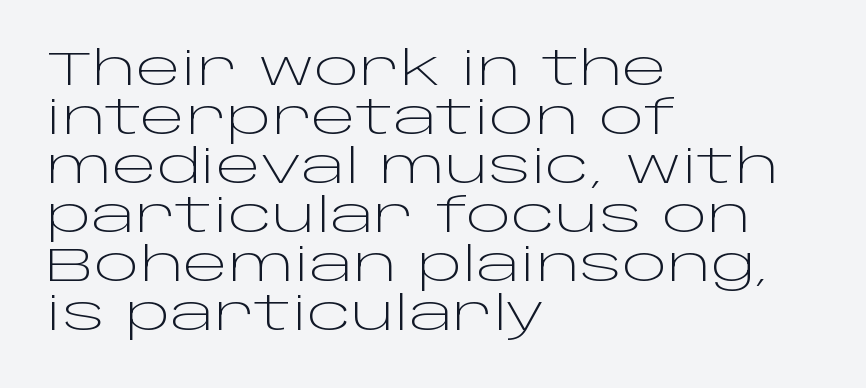
The compositor pushed each line to the left boundary. Letter spacing: default. A typesetter would call this proportional, since set widths differ per character. No italicization has been applied; the sample stays upright. Is there much room between lines? No — they nearly touch.
